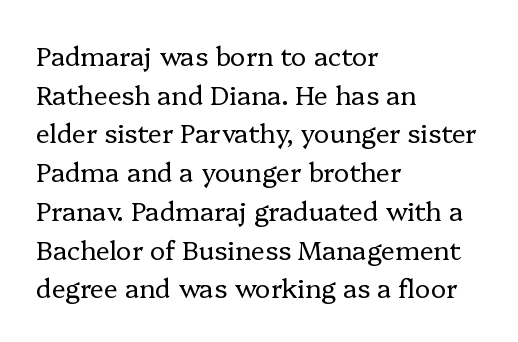
Posture: vertical. The weight tops out at a normal text grade. Words appear dense and cohesive because spacing is normal. If you drew a ruler down the left edge, every line would touch it. Line spacing here is normal. Underline: absent.
